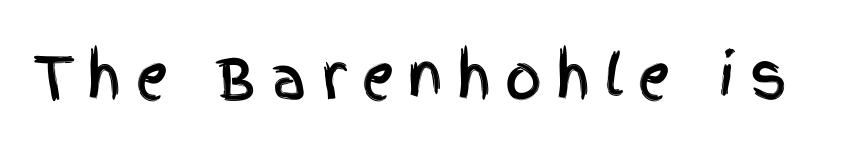
Q: Is the text italic (slanted)? A: No, it is upright.
Q: Is the typeface a serif or a sans-serif typeface? A: Sans-serif.
Q: Is the text underlined? A: No.
Q: Is the spacing between letters normal or unusually wide? A: Unusually wide.
Q: Width (condensed, normal, or wide)? A: Condensed.
Q: x-height? A: Large.
Q: Monospaced? A: No.
